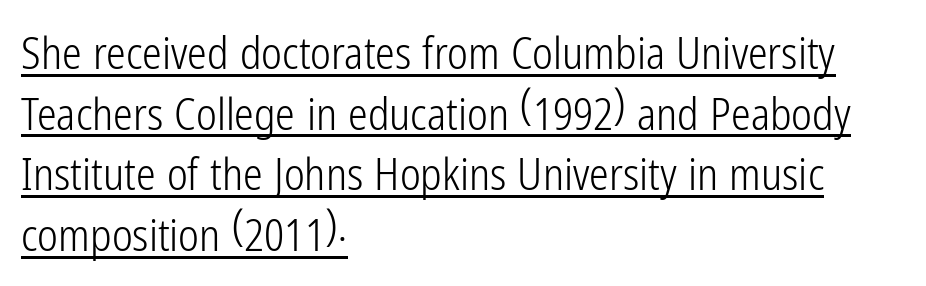
The image shows 44 px light, condensed sans-serif type, upright; set left-aligned, normal line spacing (1.38x), normal letter spacing, underlined; low stroke contrast and a medium x-height.
